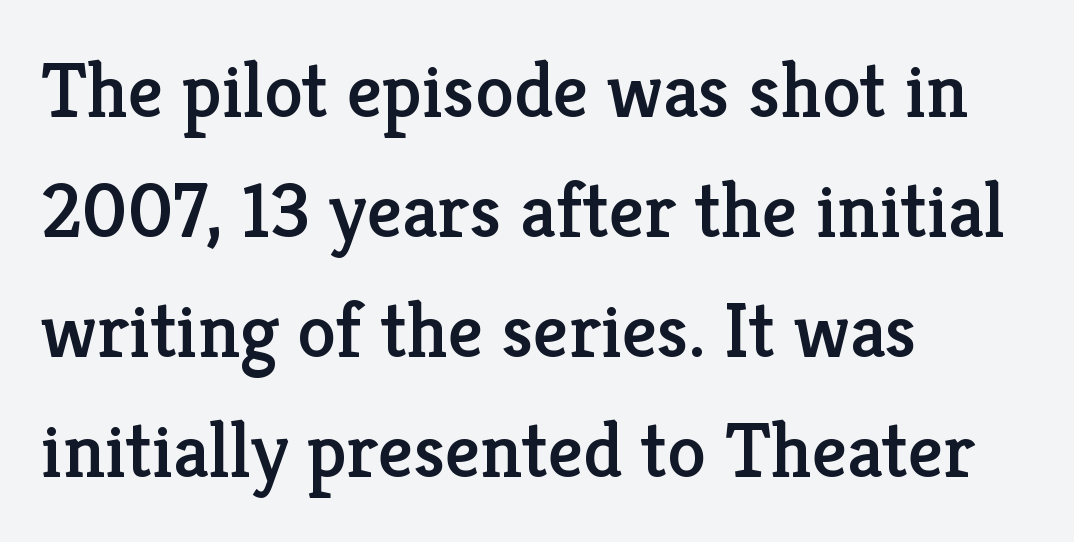
{"serif": "yes", "italic": "no", "width": "normal", "stroke_contrast": "low", "x_height": "medium", "monospaced": "no", "underline": "no", "align": "left", "line_spacing": "normal", "line_spacing_ratio": 1.54, "letter_spacing": "normal", "letter_spacing_em": 0.0, "glyph_px": 78}
